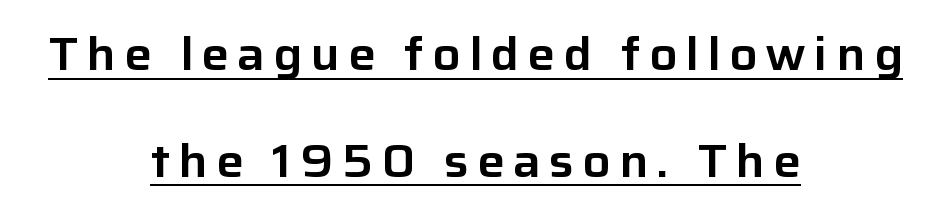
If you folded the block vertically in half, each line would mirror itself in length. Unlike a traditional serif, this face leaves its strokes unadorned. In designer terms, the underline attribute is active on this setting. A roman cut, with each character standing at attention.
